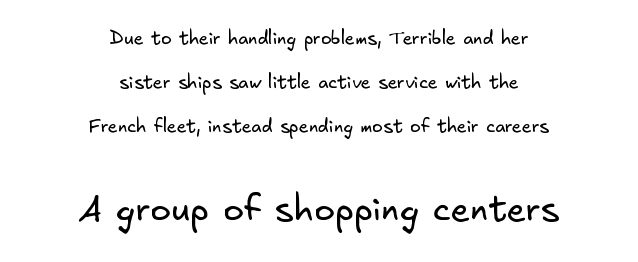
The image shows 35 px regular-weight sans-serif type; set centered, loose line spacing (2.44x), normal letter spacing, not underlined; the second (bottom) block is 1.94x larger; low stroke contrast and a small x-height.
